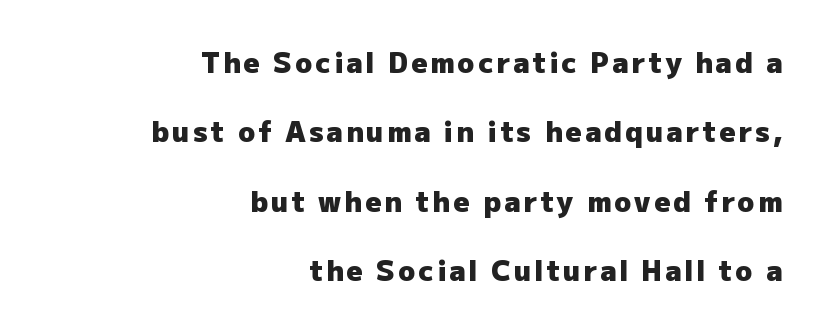
{"serif": "no", "italic": "no", "bold": "yes", "weight": "heavy", "width": "normal", "stroke_contrast": "low", "x_height": "medium", "monospaced": "no", "underline": "no", "align": "right", "line_spacing": "loose", "line_spacing_ratio": 2.48, "glyph_px": 28}
